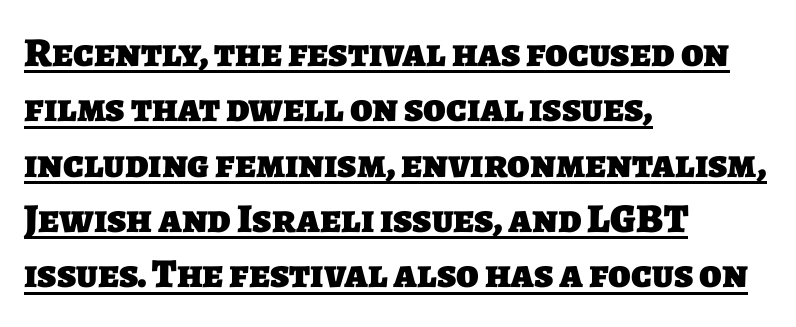
{"serif": "no", "bold": "yes", "weight": "heavy", "width": "normal", "stroke_contrast": "low", "x_height": "large", "monospaced": "no", "underline": "yes", "align": "left", "line_spacing": "normal", "line_spacing_ratio": 1.35, "letter_spacing": "normal", "letter_spacing_em": 0.0, "glyph_px": 41}
